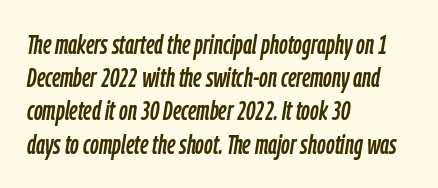
{"italic": "yes", "lean": "right", "slant_degrees": 9, "underline": "no", "align": "left", "line_spacing_ratio": 1.23, "letter_spacing": "normal", "letter_spacing_em": 0.0, "glyph_px": 27}
